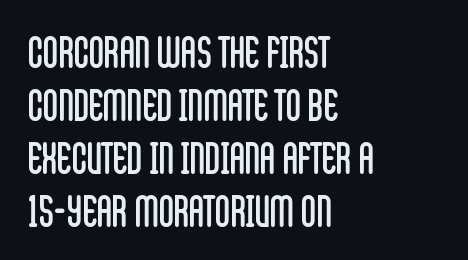
{"serif": "no", "italic": "no", "bold": "no", "weight": "regular", "width": "condensed", "stroke_contrast": "low", "x_height": "large", "monospaced": "no", "underline": "no", "align": "left", "line_spacing": "normal", "line_spacing_ratio": 1.26, "letter_spacing": "normal", "letter_spacing_em": 0.0, "glyph_px": 42}
